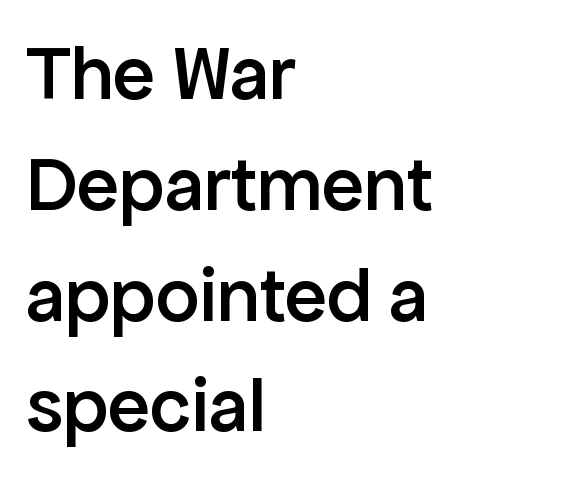
Q: Is the text bold? A: Semi-bold.
Q: Is the text italic (slanted)? A: No, it is upright.
Q: Is the typeface a serif or a sans-serif typeface? A: Sans-serif.
Q: Is the text underlined? A: No.
Q: How is the paragraph aligned? A: Left-aligned.
Q: Is the spacing between letters normal or unusually wide? A: Normal.
Q: Is the spacing between lines tight, normal or loose? A: Normal.
Q: Width (condensed, normal, or wide)? A: Normal.
Q: Stroke contrast? A: Low.
Q: x-height? A: Medium.
Q: Monospaced? A: No.
